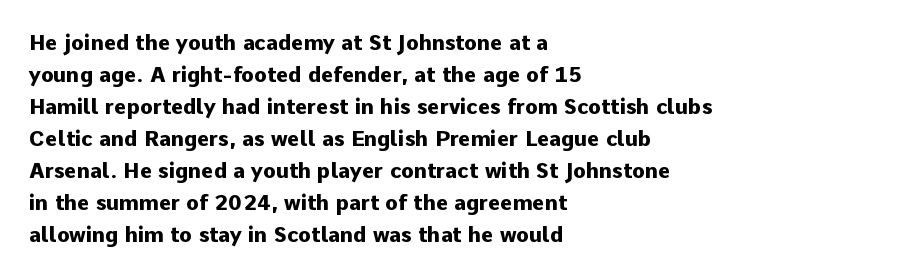
{"italic": "no", "bold": "yes", "underline": "no", "align": "left", "line_spacing": "normal", "line_spacing_ratio": 1.52, "letter_spacing": "normal", "letter_spacing_em": 0.0, "glyph_px": 21}
